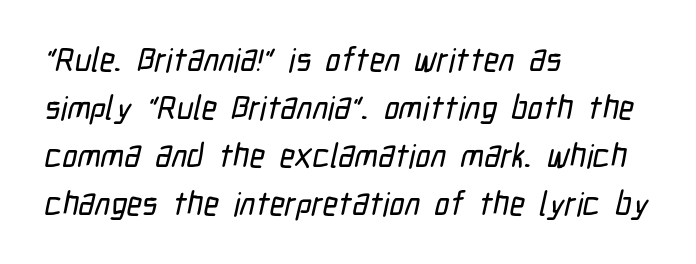
The image shows 33 px condensed sans-serif type; set left-aligned, normal line spacing (1.45x), normal letter spacing, not underlined; low stroke contrast and a medium x-height.
